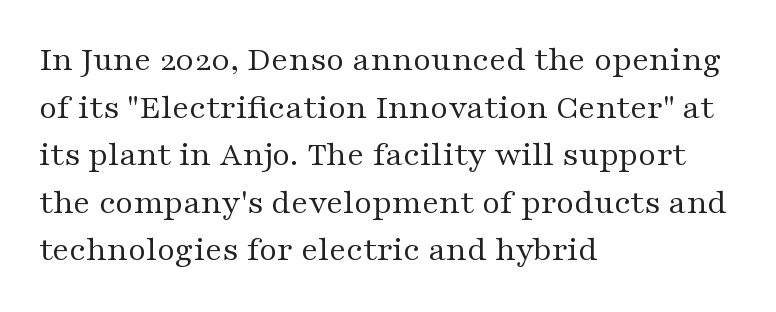
Q: Is the text bold? A: No.
Q: Is the text italic (slanted)? A: No, it is upright.
Q: Is the typeface a serif or a sans-serif typeface? A: Serif.
Q: Is the text underlined? A: No.
Q: How is the paragraph aligned? A: Left-aligned.
Q: Is the spacing between letters normal or unusually wide? A: Normal.
Q: Is the spacing between lines tight, normal or loose? A: Normal.
Q: Width (condensed, normal, or wide)? A: Wide.
Q: Stroke contrast? A: Medium.
Q: x-height? A: Medium.
Q: Monospaced? A: No.
